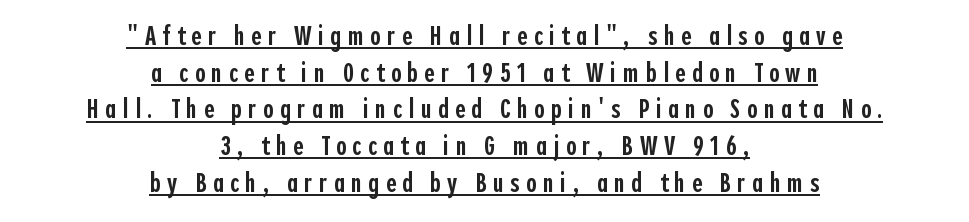
The image shows 28 px semibold, condensed sans-serif type, upright; set centered, normal line spacing (1.31x), unusually wide letter spacing (+0.23 em), underlined; a medium x-height.
